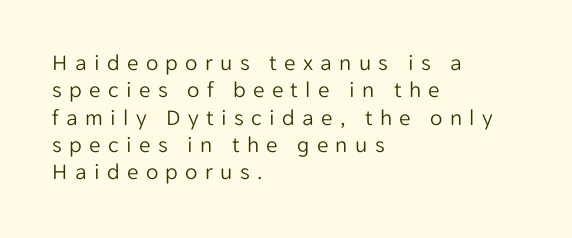
Q: Is the text bold? A: No.
Q: Is the text italic (slanted)? A: No, it is upright.
Q: Is the text underlined? A: No.
Q: How is the paragraph aligned? A: Left-aligned.
Q: Is the spacing between letters normal or unusually wide? A: Unusually wide.
